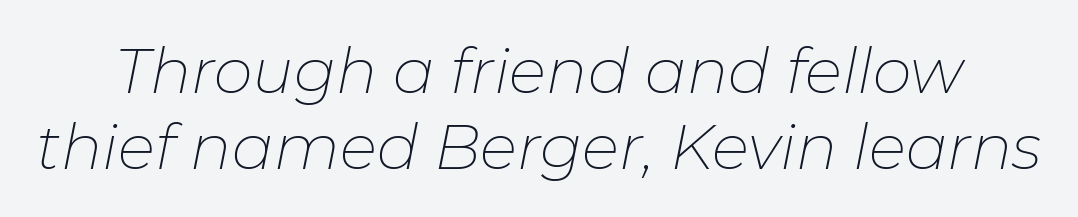
Designer's note — italics engaged. This sample has the flowing, uneven cadence of proportional lettering. Anything drawn beneath the words? Only blank space. Bold? No — there's no thickening of the strokes. The face used here is rendered with its standard letterfit.
